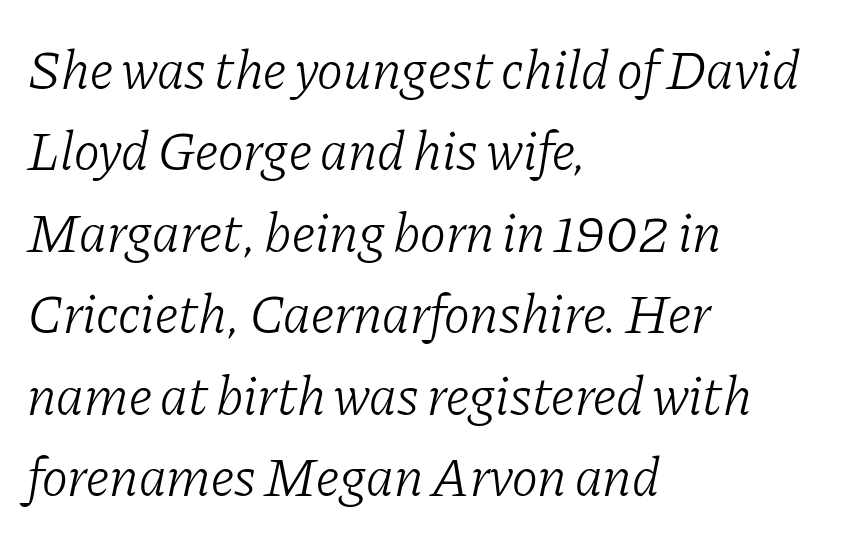
The rendering uses natural spacing where letterforms have individual widths. The gap between lines stays unmarked. Stem width sits at or under what a default text font uses. Does extra space separate the letters? No, they use regular spacing. Casual observation: everything's shoved over to the left. An italicized treatment has been applied to the whole sample.
